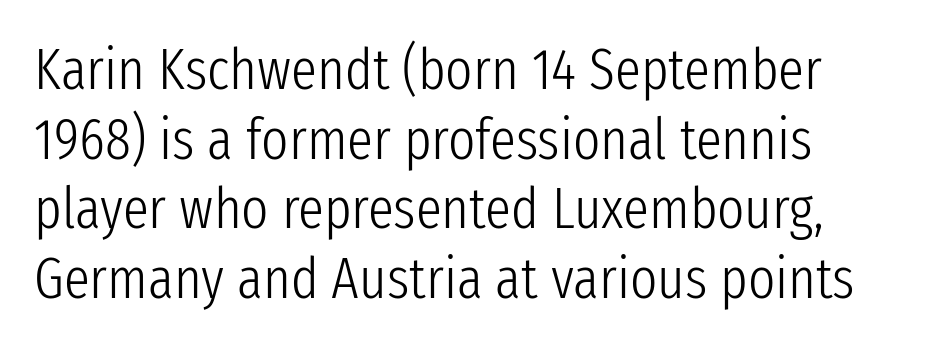
Q: Is the text bold? A: No.
Q: Is the text italic (slanted)? A: No, it is upright.
Q: Is the typeface a serif or a sans-serif typeface? A: Sans-serif.
Q: Is the text underlined? A: No.
Q: Is the spacing between letters normal or unusually wide? A: Normal.
Q: Width (condensed, normal, or wide)? A: Condensed.
Q: Stroke contrast? A: Low.
Q: x-height? A: Medium.
Q: Monospaced? A: No.
